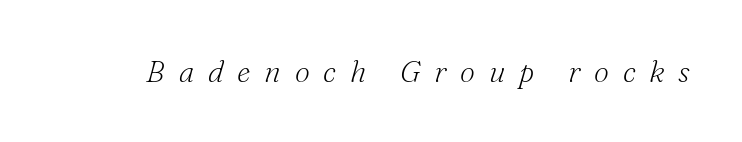
{"serif": "yes", "italic": "yes", "lean": "right", "slant_degrees": 16, "bold": "no", "weight": "light", "width": "normal", "stroke_contrast": "medium", "x_height": "small", "monospaced": "no", "underline": "no", "letter_spacing": "wide", "letter_spacing_em": 0.46, "glyph_px": 30}
